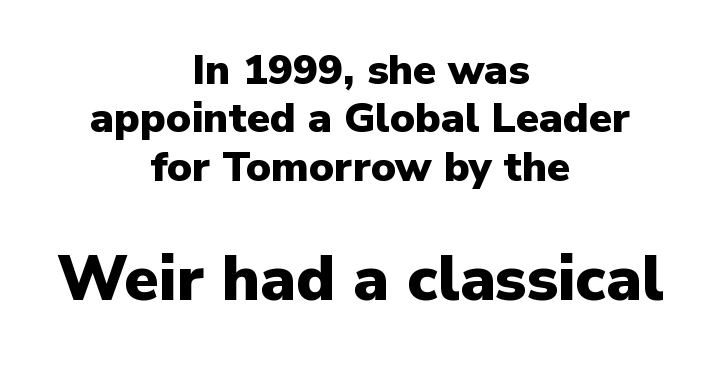
Q: Is the text bold? A: Yes.
Q: Is the text italic (slanted)? A: No, it is upright.
Q: Is the typeface a serif or a sans-serif typeface? A: Sans-serif.
Q: Is the text underlined? A: No.
Q: How is the paragraph aligned? A: Centered.
Q: Is the spacing between letters normal or unusually wide? A: Normal.
Q: Is the spacing between lines tight, normal or loose? A: Tight.
Q: Which block of text is set in a larger size, the first (top) or the second (bottom)? A: The second (bottom) one.
Q: Width (condensed, normal, or wide)? A: Normal.
Q: Stroke contrast? A: Low.
Q: x-height? A: Medium.
Q: Monospaced? A: No.
